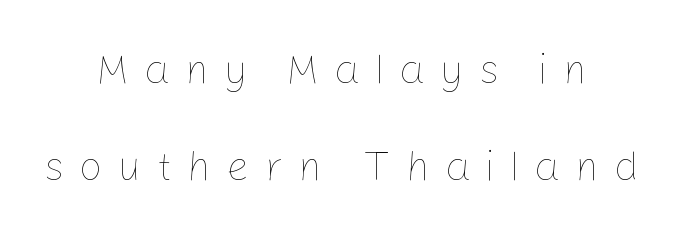
The image shows 41 px thin type, upright; set centered, loose line spacing (2.36x), unusually wide letter spacing (+0.36 em), not underlined; low stroke contrast and a medium x-height.
